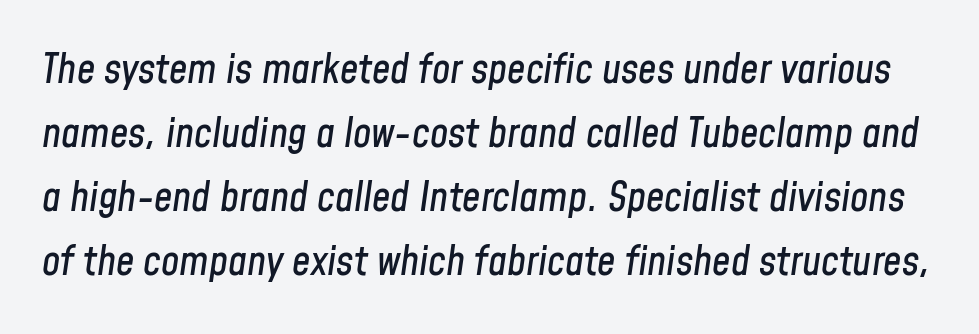
The rendering uses natural spacing where letterforms have individual widths. Honestly, there is no underline to notice here at all. The tracking reads as untouched default to a designer's eye. The block of text has a typical density, with ordinary space between rows.
